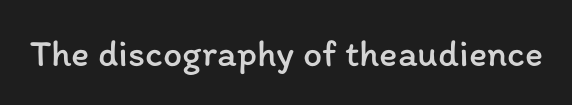
{"italic": "no", "bold": "no", "weight": "regular", "width": "normal", "stroke_contrast": "low", "x_height": "medium", "monospaced": "no", "underline": "no", "letter_spacing": "normal", "letter_spacing_em": 0.0, "glyph_px": 38}
